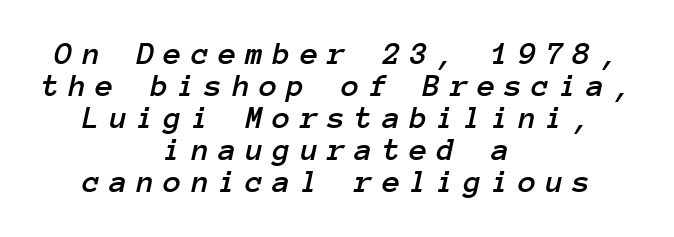
Q: Is the text italic (slanted)? A: Yes, it leans right by about 12 degrees.
Q: Is the text underlined? A: No.
Q: How is the paragraph aligned? A: Centered.
Q: Is the spacing between letters normal or unusually wide? A: Unusually wide.
Q: Is the spacing between lines tight, normal or loose? A: Tight.
Q: Width (condensed, normal, or wide)? A: Normal.
Q: Stroke contrast? A: Low.
Q: x-height? A: Medium.
Q: Monospaced? A: Yes.
